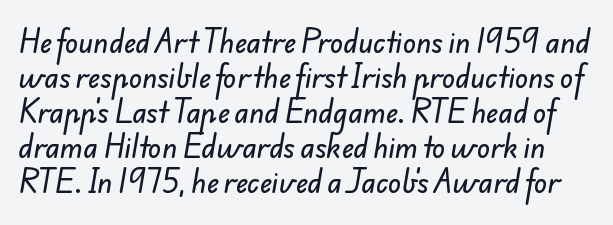
The letters sit at their default tracking, neither squeezed nor spread. The zone under the glyphs is completely vacant. Leading matches the norm, producing a regular column.
